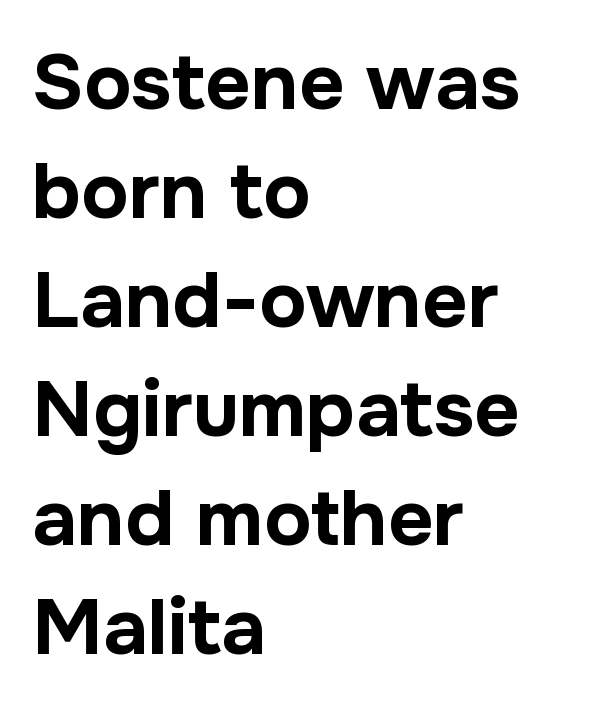
The image shows 79 px bold sans-serif type, upright; set left-aligned, normal line spacing (1.38x), normal letter spacing, not underlined; low stroke contrast and a medium x-height.
